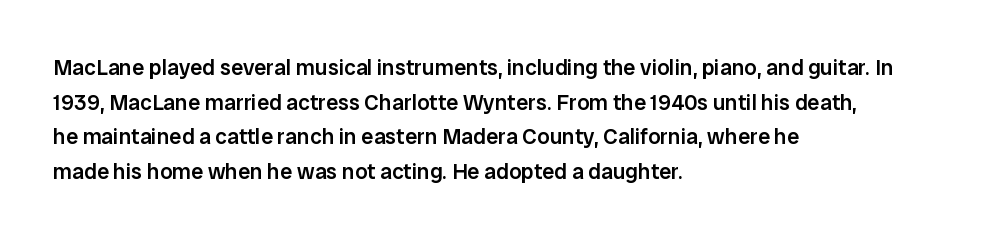
Q: Is the text bold? A: Semi-bold.
Q: Is the text italic (slanted)? A: No, it is upright.
Q: Is the text underlined? A: No.
Q: How is the paragraph aligned? A: Left-aligned.
Q: Is the spacing between letters normal or unusually wide? A: Normal.
Q: Is the spacing between lines tight, normal or loose? A: Normal.
